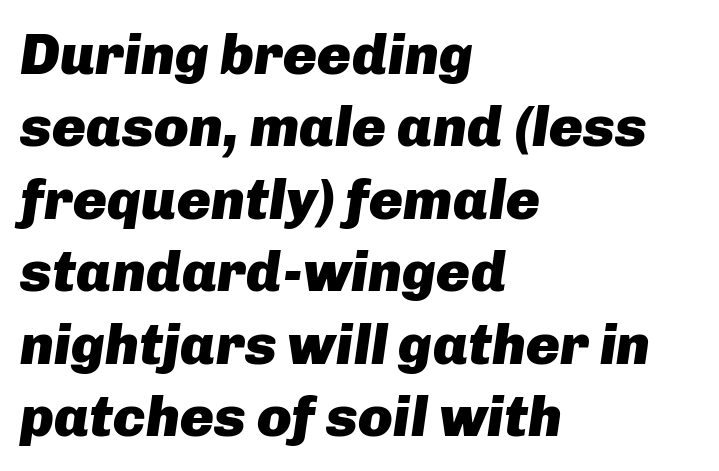
Does the lettering tilt? It does — this is italic. These lines stack with their left ends in a neat column. Compared with an ordinary text face, these strokes are far heavier — a full bold. Each letter keeps its own natural width here, so spacing adapts to shape.
